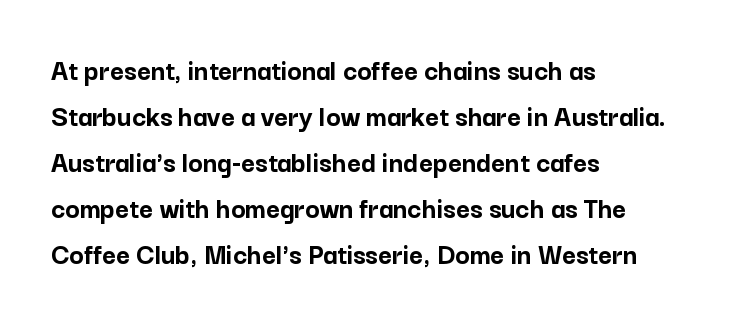
The image shows 30 px semibold sans-serif type, upright; set left-aligned, normal line spacing (1.53x), normal letter spacing, not underlined; low stroke contrast and a medium x-height.
